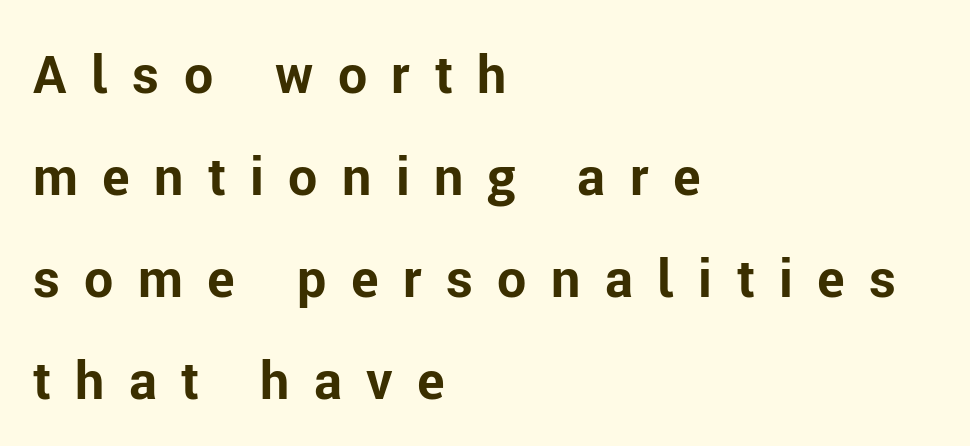
The image shows 52 px bold sans-serif type, upright; set left-aligned, loose line spacing (1.96x), unusually wide letter spacing (+0.47 em), not underlined; low stroke contrast and a medium x-height.
